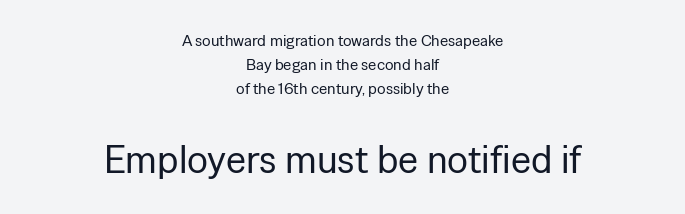
{"serif": "no", "italic": "no", "bold": "no", "weight": "regular", "width": "normal", "stroke_contrast": "low", "x_height": "medium", "monospaced": "no", "underline": "no", "align": "center", "line_spacing": "normal", "line_spacing_ratio": 1.51, "letter_spacing": "normal", "letter_spacing_em": 0.0, "larger_block": "second", "size_ratio": 2.44, "glyph_px": 39}
